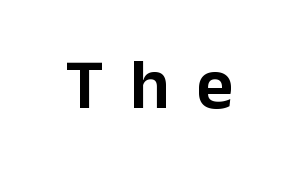
The type sits square on the baseline with zero lean. The glyphs in this specimen are sans serif. Rule under the text: the space is simply empty. The gaps between neighbouring characters are conspicuously large.
